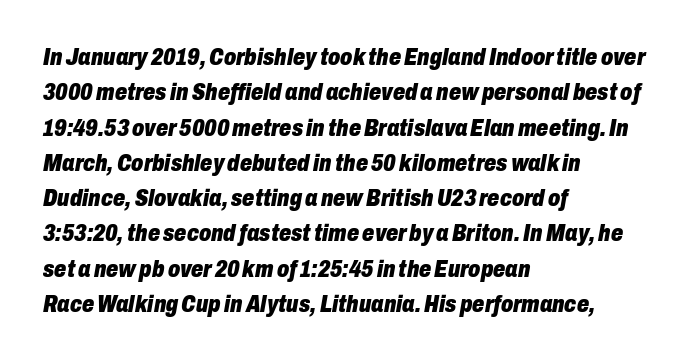
{"italic": "yes", "lean": "right", "slant_degrees": 10, "bold": "yes", "underline": "no", "align": "left", "line_spacing": "normal", "line_spacing_ratio": 1.47, "letter_spacing": "normal", "letter_spacing_em": 0.0, "glyph_px": 24}
